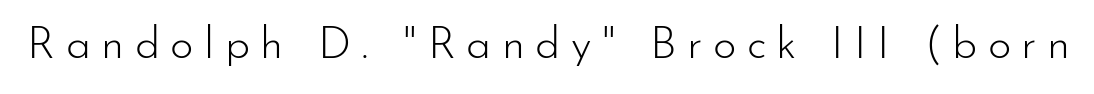
{"serif": "no", "italic": "no", "bold": "no", "weight": "light", "width": "normal", "stroke_contrast": "low", "x_height": "small", "monospaced": "no", "underline": "no", "letter_spacing": "wide", "letter_spacing_em": 0.23, "glyph_px": 45}
